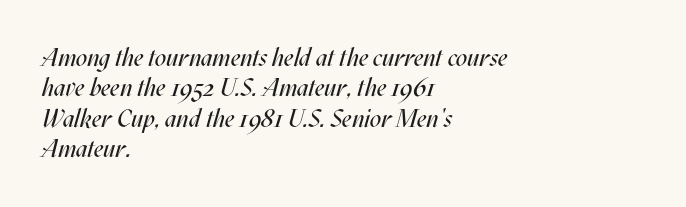
{"italic": "yes", "lean": "right", "slant_degrees": 17, "bold": "no", "underline": "no", "align": "left", "line_spacing_ratio": 1.22, "letter_spacing": "normal", "letter_spacing_em": 0.0, "glyph_px": 25}
